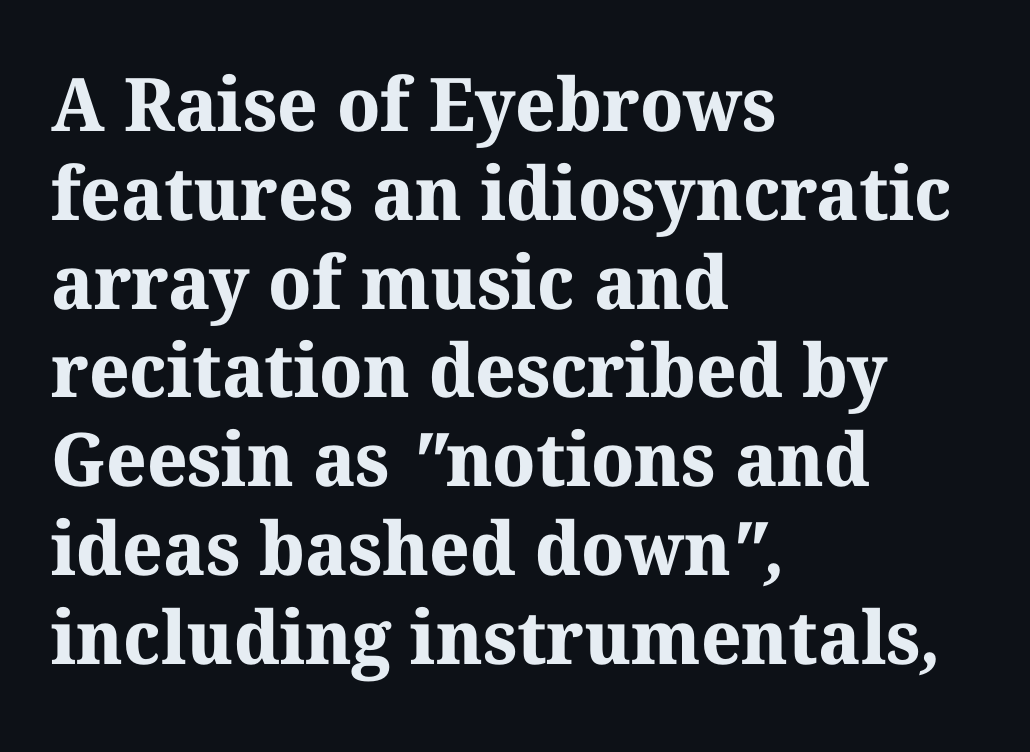
The image shows 74 px bold serif type; set left-aligned, line spacing 1.2x, normal letter spacing, not underlined; medium stroke contrast and a medium x-height.
